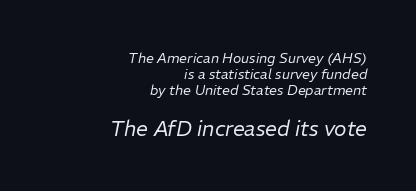
Q: Is the text bold? A: No.
Q: Is the text italic (slanted)? A: Yes, it leans right by about 11 degrees.
Q: Is the text underlined? A: No.
Q: How is the paragraph aligned? A: Right-aligned.
Q: Is the spacing between letters normal or unusually wide? A: Normal.
Q: Which block of text is set in a larger size, the first (top) or the second (bottom)? A: The second (bottom) one.
